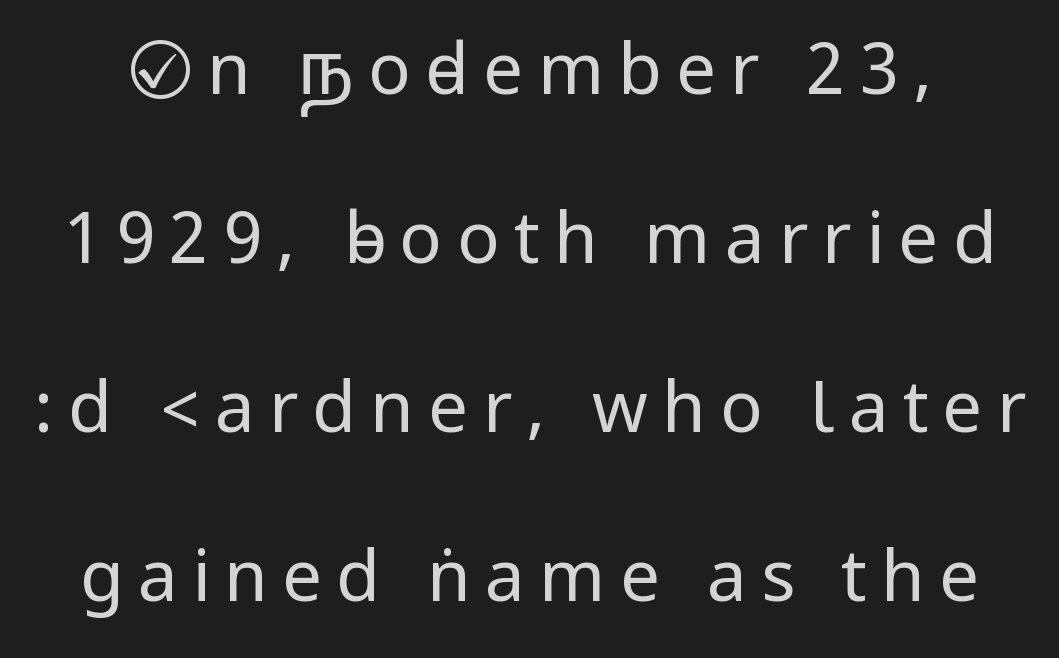
The image shows 71 px regular-weight, condensed sans-serif type, upright; set loose line spacing (2.38x), unusually wide letter spacing (+0.2 em), not underlined; low stroke contrast.
